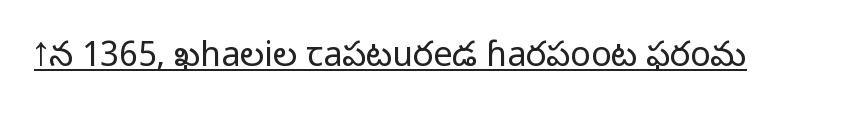
The image shows 34 px light sans-serif type, upright; set normal letter spacing, underlined; low stroke contrast and a medium x-height.
